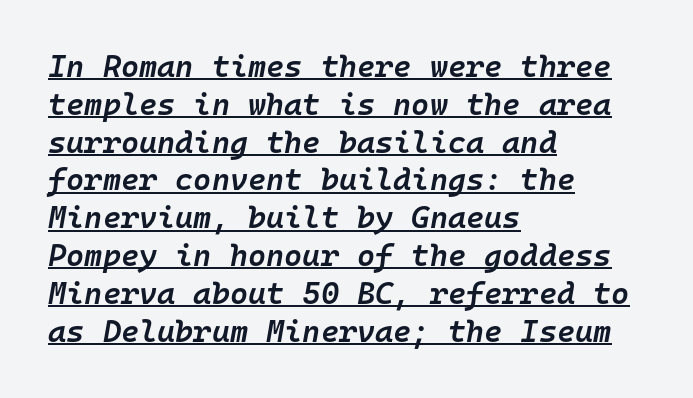
{"italic": "yes", "lean": "right", "slant_degrees": 10, "bold": "semi", "weight": "semibold", "width": "normal", "stroke_contrast": "low", "x_height": "medium", "monospaced": "yes", "underline": "yes", "align": "left", "line_spacing_ratio": 1.22, "letter_spacing": "normal", "letter_spacing_em": 0.0, "glyph_px": 31}
